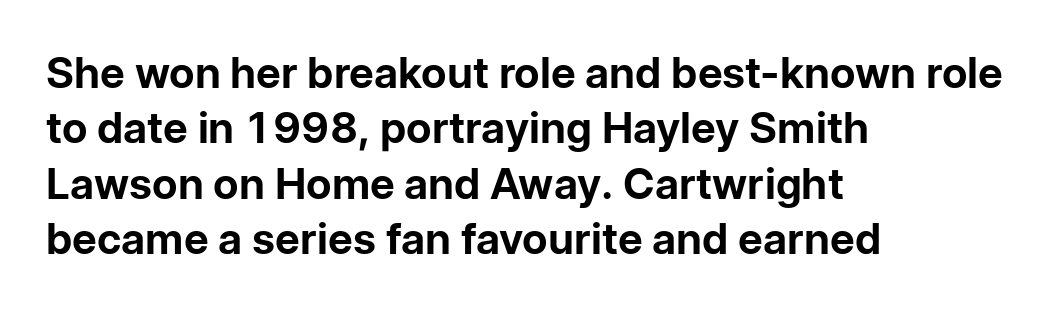
Q: Is the text bold? A: Yes.
Q: Is the text italic (slanted)? A: No, it is upright.
Q: Is the typeface a serif or a sans-serif typeface? A: Sans-serif.
Q: Is the text underlined? A: No.
Q: How is the paragraph aligned? A: Left-aligned.
Q: Is the spacing between letters normal or unusually wide? A: Normal.
Q: Is the spacing between lines tight, normal or loose? A: Normal.
Q: Width (condensed, normal, or wide)? A: Normal.
Q: Stroke contrast? A: Low.
Q: x-height? A: Medium.
Q: Monospaced? A: No.
